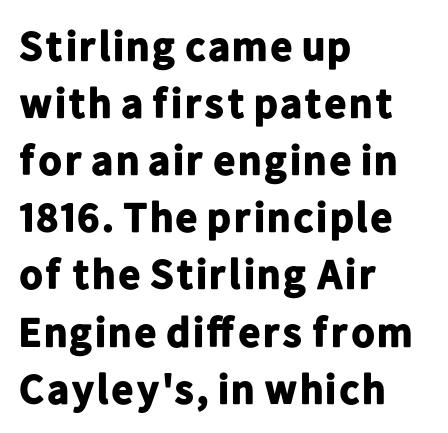
The image shows 42 px bold sans-serif type, upright; set left-aligned, normal line spacing (1.36x), normal letter spacing, not underlined; low stroke contrast and a medium x-height.
